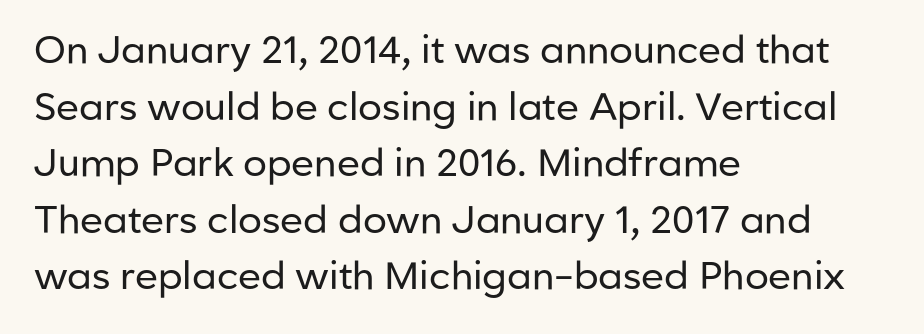
Q: Is the text bold? A: No.
Q: Is the text italic (slanted)? A: No, it is upright.
Q: Is the typeface a serif or a sans-serif typeface? A: Sans-serif.
Q: Is the text underlined? A: No.
Q: How is the paragraph aligned? A: Left-aligned.
Q: Is the spacing between letters normal or unusually wide? A: Normal.
Q: Is the spacing between lines tight, normal or loose? A: Normal.
Q: Width (condensed, normal, or wide)? A: Normal.
Q: Stroke contrast? A: Low.
Q: x-height? A: Medium.
Q: Monospaced? A: No.
